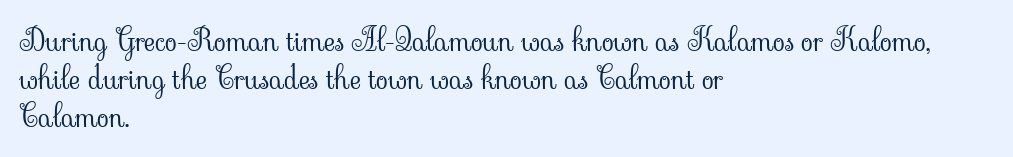
{"serif": "yes", "italic": "no", "bold": "no", "weight": "light", "width": "normal", "stroke_contrast": "low", "x_height": "small", "monospaced": "no", "underline": "no", "align": "left", "line_spacing_ratio": 1.22, "letter_spacing": "normal", "letter_spacing_em": 0.0, "glyph_px": 31}
